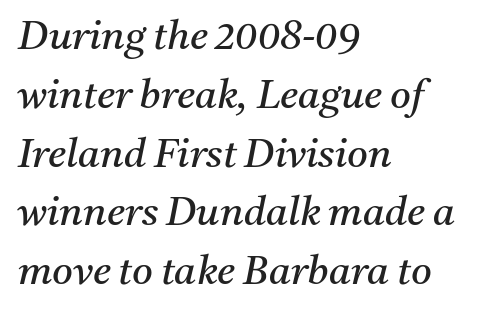
The image shows 40 px regular-weight serif type, italic (leaning right); set left-aligned, normal line spacing (1.47x), normal letter spacing, not underlined; medium stroke contrast and a medium x-height.
